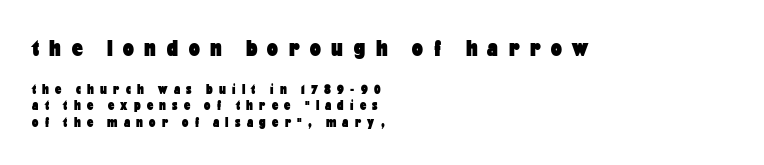
Q: Is the text bold? A: Yes.
Q: Is the text italic (slanted)? A: No, it is upright.
Q: Is the text underlined? A: No.
Q: How is the paragraph aligned? A: Left-aligned.
Q: Is the spacing between letters normal or unusually wide? A: Unusually wide.
Q: Which block of text is set in a larger size, the first (top) or the second (bottom)? A: The first (top) one.
